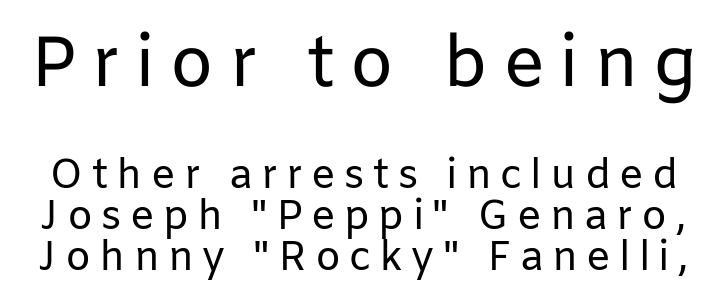
The image shows 71 px regular-weight sans-serif type, upright; set tight line spacing (1.01x), unusually wide letter spacing (+0.2 em), not underlined; the first (top) block is 1.73x larger; low stroke contrast and a medium x-height.
